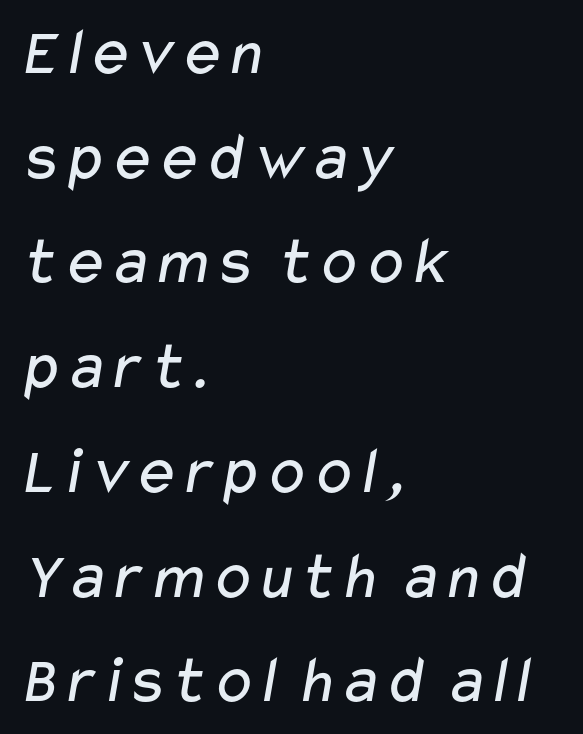
The image shows 68 px regular-weight, wide sans-serif type; set left-aligned, normal line spacing (1.54x), normal letter spacing, not underlined; low stroke contrast and a medium x-height.
